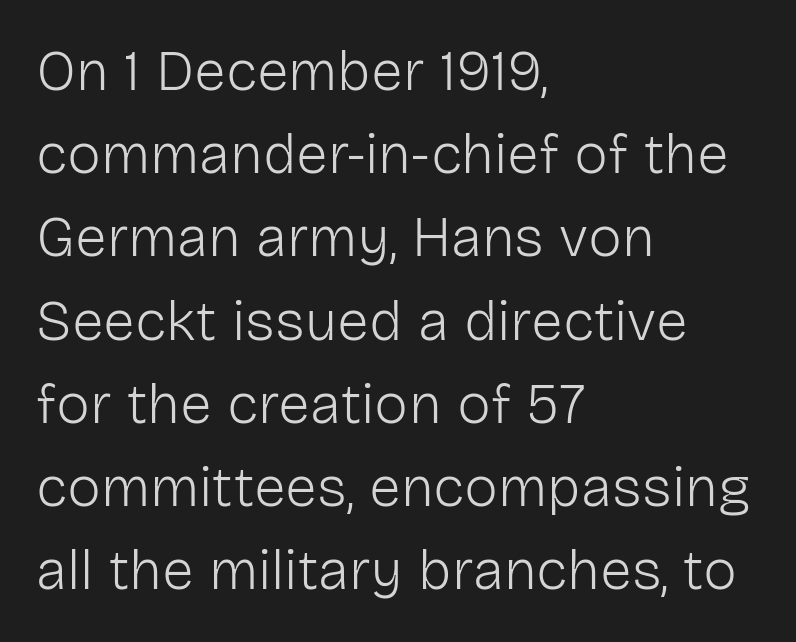
In terms of posture, this sample is upright. Beneath every word, the page is bare. No letter is thick-stroked: the sample isn't bold. Observe the ordinary spacing: letters are neighbours, not strangers. Serifs: no, the terminals of the letterforms are clean. Proportional: the letters do not fall into vertical columns.
